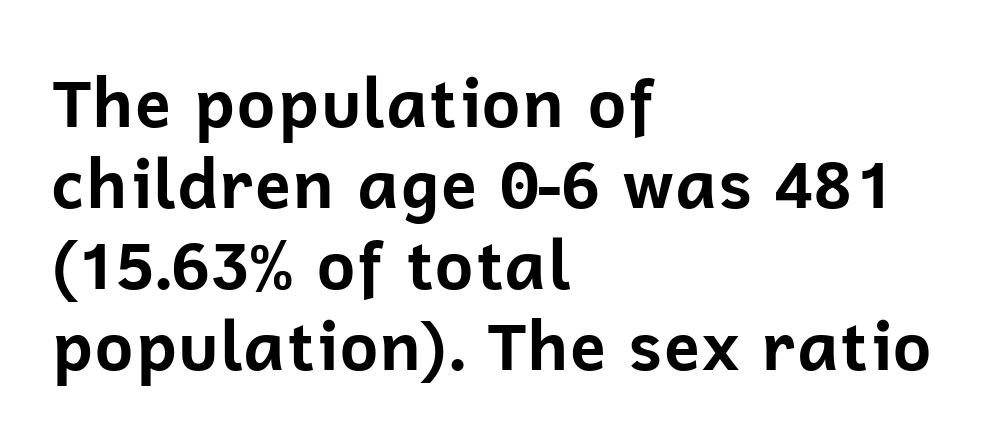
Letter spacing: default. Stroke terminals: plain, sans-serif. A typesetter would call this proportional, since set widths differ per character. Caption: multi-line text, flush left, ragged right. Each glyph is drawn with heavy, bold strokes. Quick note: not italic, upright.
